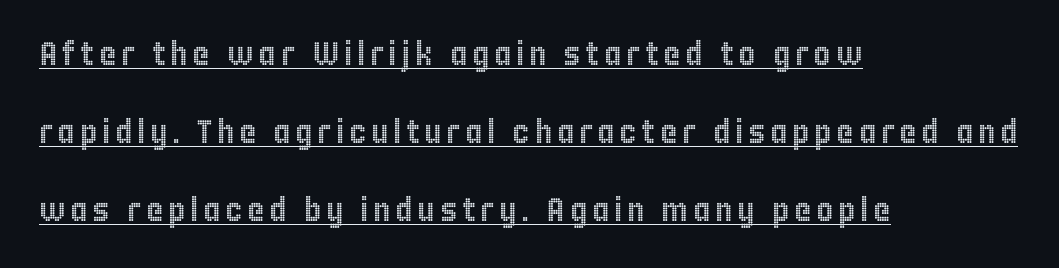
The passage is arranged the way most books set body copy — flush left. If you measured baseline to baseline, you'd find a long distance. A typographer would call this underscored text. Looks like regular typesetting: each glyph gets only the width it needs. Notice how the stems are strictly vertical — no italics here.
